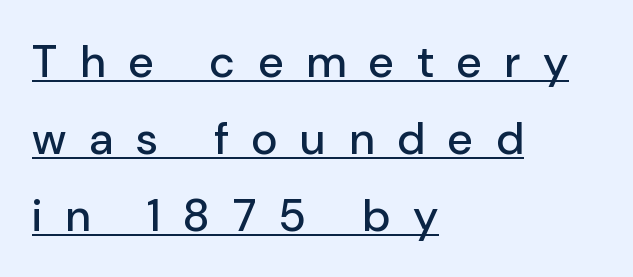
Characters follow at a spacing far wider than the type designer built in. The sample's only ornament is a line tracing under the words. Is the block centered? No — it sits flush against the left margin. To sum up the face: it is a sans, with no serifs. Here the designer chose a conventional face with non-uniform glyph widths.
